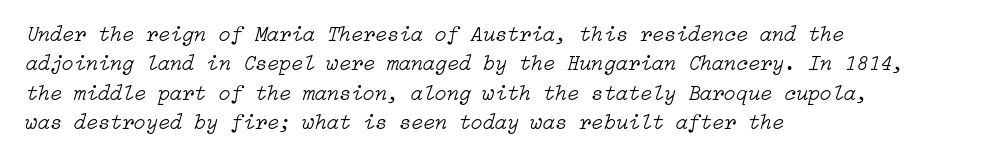
The image shows 22 px text type, italic (leaning right); set left-aligned, normal line spacing (1.33x), normal letter spacing, not underlined.
